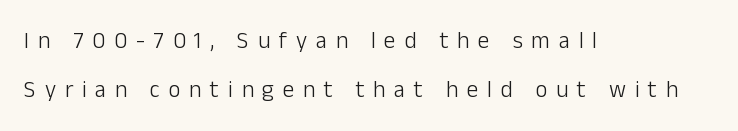
The image shows 23 px text type, upright; set left-aligned, loose line spacing (2.12x), unusually wide letter spacing (+0.38 em), not underlined.
